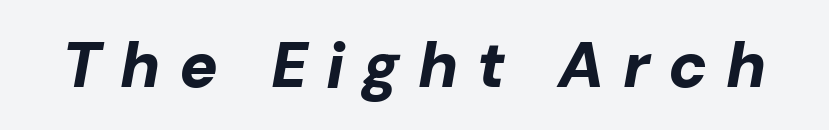
The image shows 64 px bold type, italic (leaning right); set unusually wide letter spacing (+0.29 em), not underlined; low stroke contrast and a medium x-height.
